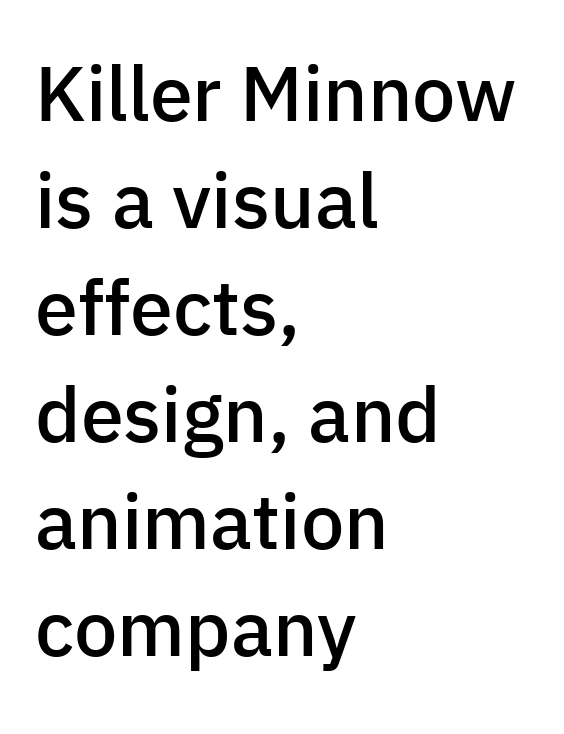
{"serif": "no", "italic": "no", "bold": "semi", "weight": "semibold", "width": "normal", "stroke_contrast": "low", "x_height": "medium", "monospaced": "no", "underline": "no", "align": "left", "line_spacing": "normal", "line_spacing_ratio": 1.39, "letter_spacing": "normal", "letter_spacing_em": 0.0, "glyph_px": 77}
